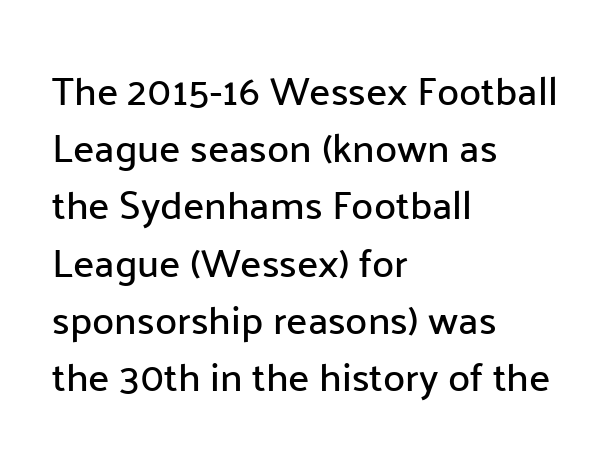
Q: Is the text italic (slanted)? A: No, it is upright.
Q: Is the typeface a serif or a sans-serif typeface? A: Sans-serif.
Q: Is the text underlined? A: No.
Q: How is the paragraph aligned? A: Left-aligned.
Q: Is the spacing between letters normal or unusually wide? A: Normal.
Q: Is the spacing between lines tight, normal or loose? A: Normal.
Q: Width (condensed, normal, or wide)? A: Normal.
Q: Stroke contrast? A: Low.
Q: x-height? A: Medium.
Q: Monospaced? A: No.
